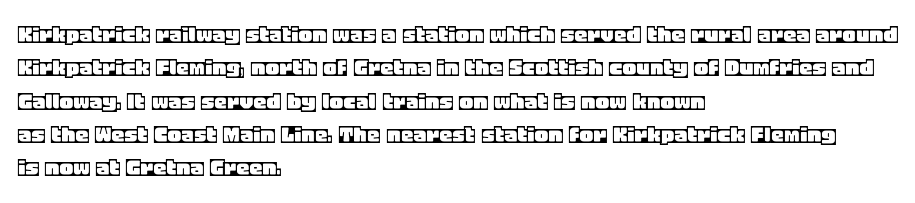
Q: Is the text italic (slanted)? A: No, it is upright.
Q: Is the text underlined? A: No.
Q: How is the paragraph aligned? A: Left-aligned.
Q: Is the spacing between letters normal or unusually wide? A: Normal.
Q: Is the spacing between lines tight, normal or loose? A: Normal.
